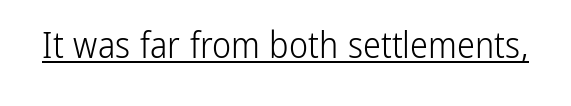
{"serif": "no", "italic": "no", "bold": "no", "weight": "light", "width": "condensed", "stroke_contrast": "low", "x_height": "medium", "monospaced": "no", "underline": "yes", "letter_spacing": "normal", "letter_spacing_em": 0.0, "glyph_px": 36}
